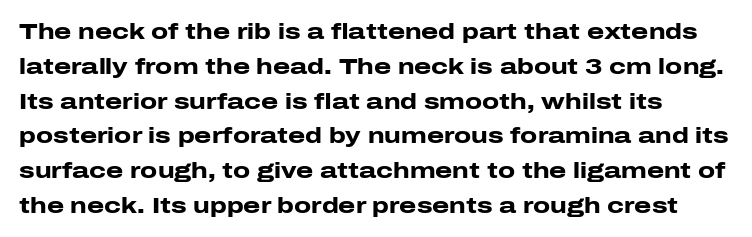
{"italic": "no", "bold": "yes", "underline": "no", "line_spacing": "normal", "line_spacing_ratio": 1.58, "letter_spacing": "normal", "letter_spacing_em": 0.0, "glyph_px": 22}
